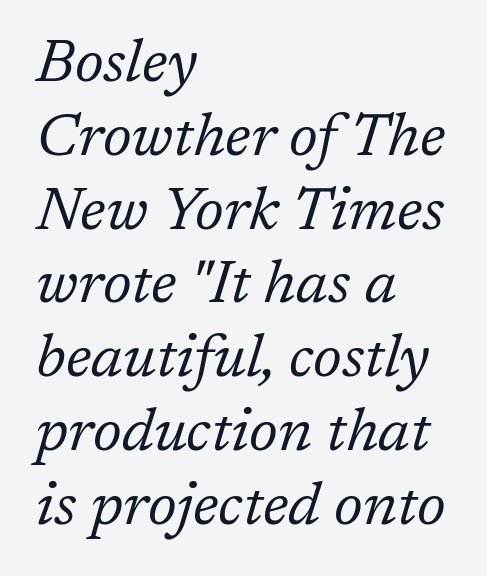
The image shows 60 px regular-weight serif type, italic (leaning right); set left-aligned, line spacing 1.23x, normal letter spacing, not underlined; low stroke contrast and a medium x-height.
